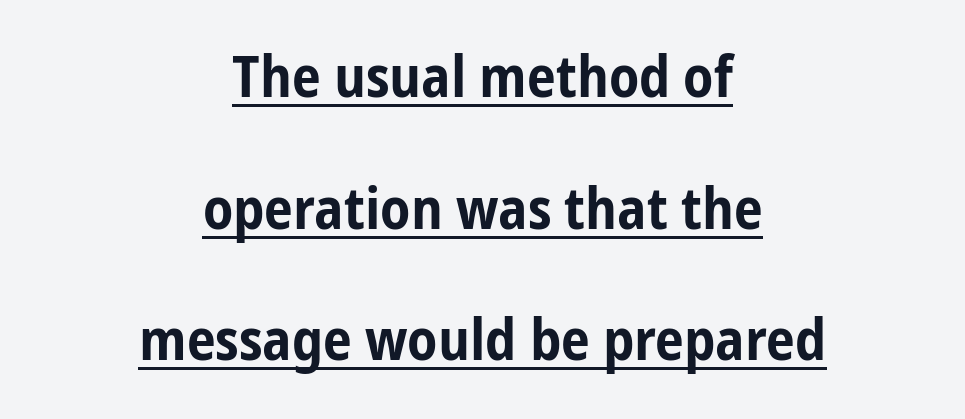
The image shows 58 px bold, condensed sans-serif type, upright; set centered, loose line spacing (2.27x), normal letter spacing, underlined; low stroke contrast and a medium x-height.
